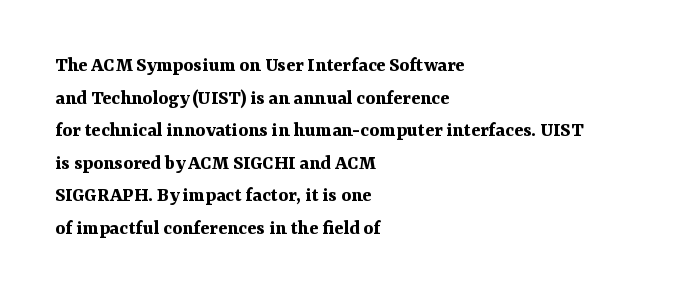
The rendering anchors every line to the left-hand side. In terms of posture, this sample is upright. This sample uses plain, unmodified letter spacing. The gap between lines stays unmarked.
